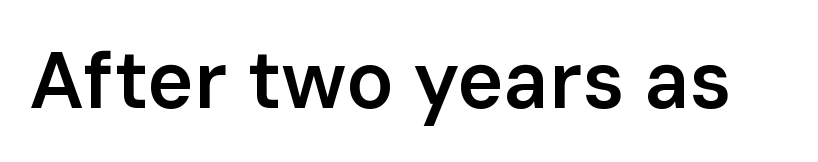
The letters are semibold — heavier than regular but short of a full bold. Posture: upright roman. Proportional: the letters do not fall into vertical columns. Inter-character spacing is left at the font's built-in metrics.
